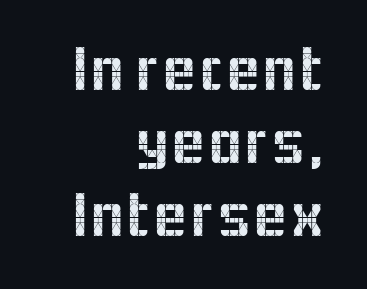
The image shows 64 px sans-serif type, upright; set right-aligned, tight line spacing (1.14x), normal letter spacing, not underlined; a medium x-height.
